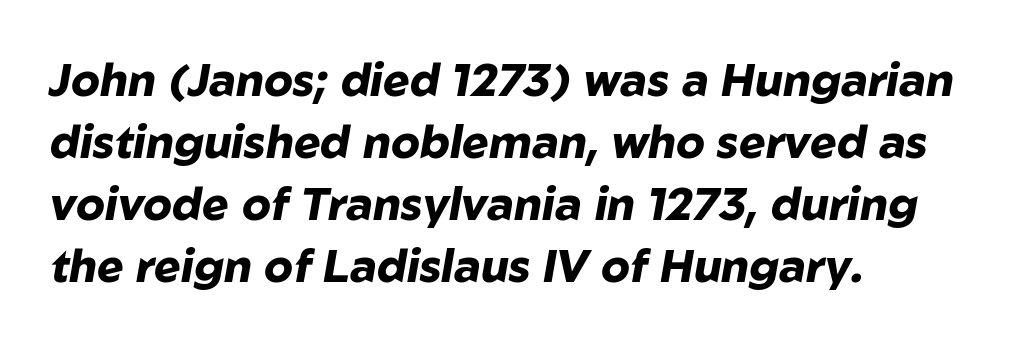
{"italic": "yes", "lean": "right", "slant_degrees": 10, "bold": "yes", "weight": "heavy", "width": "normal", "stroke_contrast": "low", "x_height": "medium", "monospaced": "no", "underline": "no", "align": "left", "line_spacing": "normal", "line_spacing_ratio": 1.38, "letter_spacing": "normal", "letter_spacing_em": 0.0, "glyph_px": 45}
